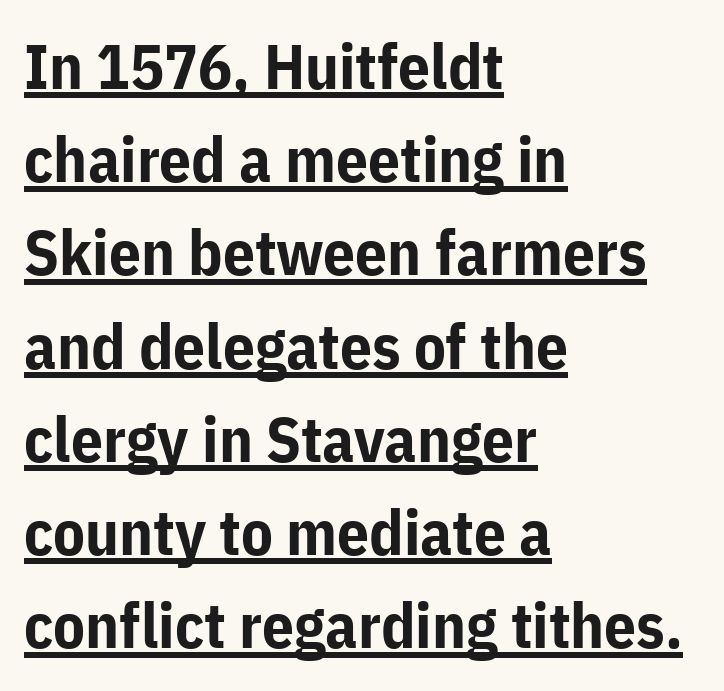
Q: Is the text bold? A: Yes.
Q: Is the text italic (slanted)? A: No, it is upright.
Q: Is the typeface a serif or a sans-serif typeface? A: Sans-serif.
Q: Is the text underlined? A: Yes.
Q: How is the paragraph aligned? A: Left-aligned.
Q: Is the spacing between letters normal or unusually wide? A: Normal.
Q: Is the spacing between lines tight, normal or loose? A: Normal.
Q: Width (condensed, normal, or wide)? A: Normal.
Q: Stroke contrast? A: Low.
Q: x-height? A: Medium.
Q: Monospaced? A: No.
